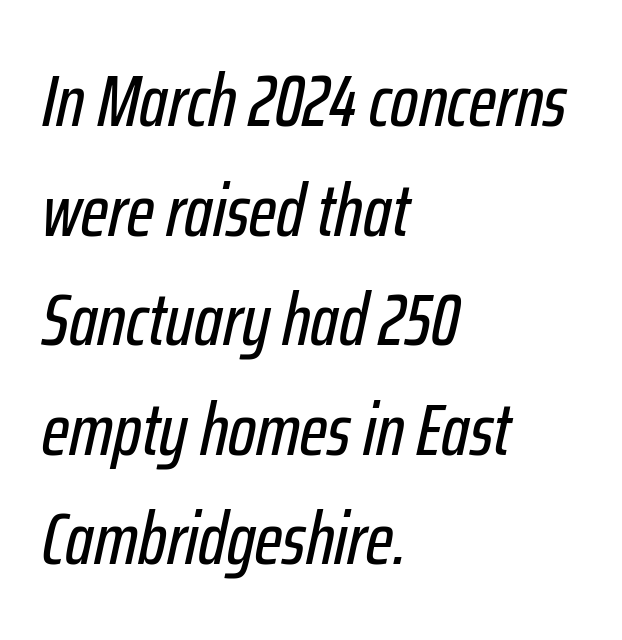
The image shows 74 px condensed type, italic (leaning right); set left-aligned, normal line spacing (1.48x), normal letter spacing, not underlined; low stroke contrast and a medium x-height.
